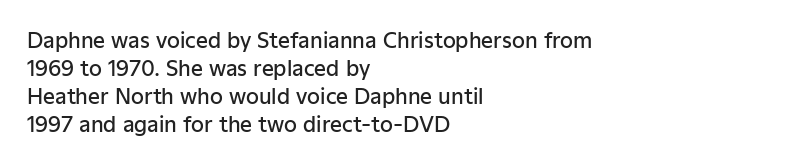
{"italic": "no", "bold": "semi", "underline": "no", "align": "left", "line_spacing": "normal", "line_spacing_ratio": 1.34, "letter_spacing": "normal", "letter_spacing_em": 0.0, "glyph_px": 21}
